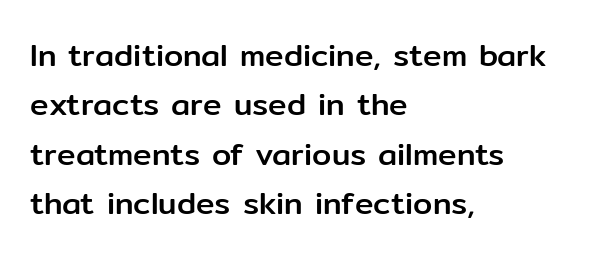
{"serif": "no", "italic": "no", "width": "normal", "stroke_contrast": "low", "x_height": "medium", "monospaced": "no", "underline": "no", "align": "left", "line_spacing": "normal", "line_spacing_ratio": 1.59, "letter_spacing": "normal", "letter_spacing_em": 0.0, "glyph_px": 31}
